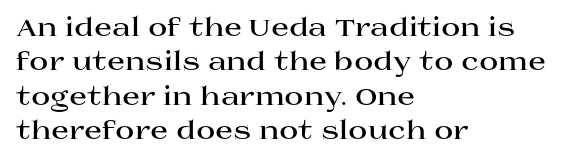
Words appear dense and cohesive because spacing is normal. Typeset ragged right — the left edge is the straight one. This sample keeps an unexceptional amount of space between lines. A clean baseline with only descenders dipping below it. Notice how thick the strokes are: this is what a full bold looks like. This is the regular roman posture of the typeface.
